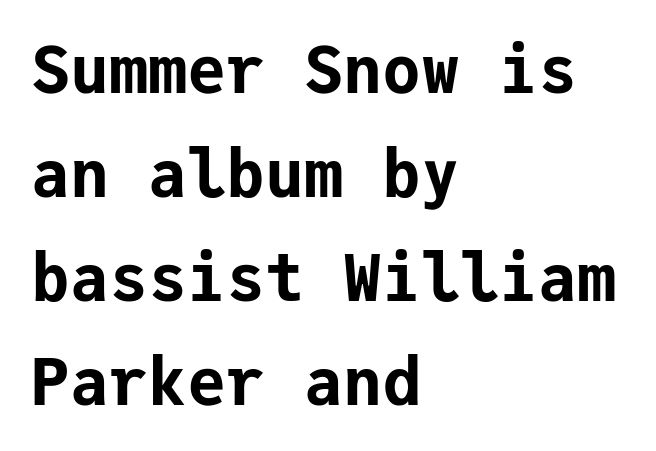
Honestly, there is no underline to notice here at all. Observe the absence of serifs on each vertical stroke in this sample. This sample is left-justified, so line endings fall wherever the words run out. The letters are bold, with thick, heavy strokes.
